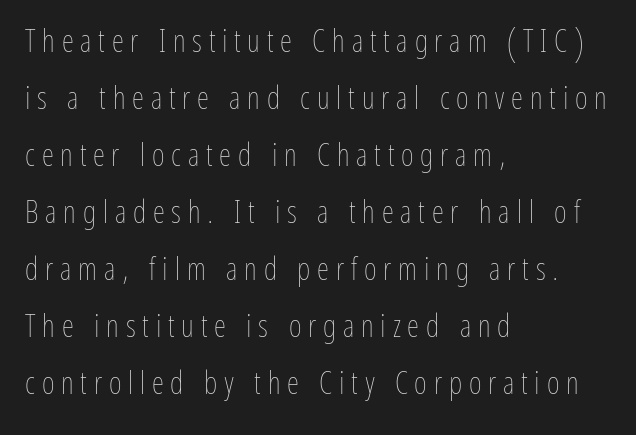
Q: Is the text bold? A: No.
Q: Is the text italic (slanted)? A: No, it is upright.
Q: Is the text underlined? A: No.
Q: How is the paragraph aligned? A: Left-aligned.
Q: Is the spacing between letters normal or unusually wide? A: Unusually wide.
Q: Width (condensed, normal, or wide)? A: Condensed.
Q: Stroke contrast? A: Low.
Q: x-height? A: Medium.
Q: Monospaced? A: No.
